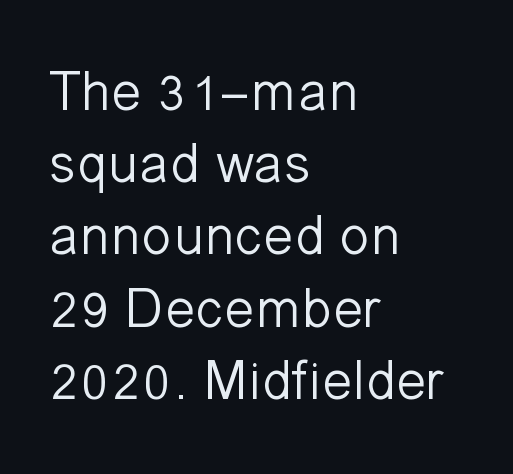
Q: Is the text bold? A: No.
Q: Is the text italic (slanted)? A: No, it is upright.
Q: Is the typeface a serif or a sans-serif typeface? A: Sans-serif.
Q: Is the text underlined? A: No.
Q: How is the paragraph aligned? A: Left-aligned.
Q: Is the spacing between letters normal or unusually wide? A: Normal.
Q: Is the spacing between lines tight, normal or loose? A: Normal.
Q: Width (condensed, normal, or wide)? A: Normal.
Q: Stroke contrast? A: Low.
Q: x-height? A: Medium.
Q: Monospaced? A: No.
